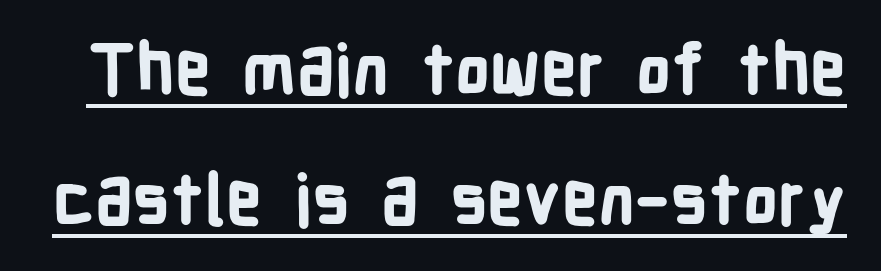
A baseline rule has been typeset under these characters. The sample has been set heavy, in full bold. Each letter keeps its own natural width here, so spacing adapts to shape. Does extra space separate the letters? No, they use regular spacing. Posture: vertical.
